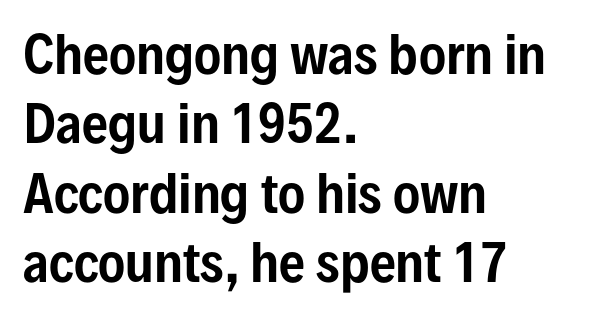
Q: Is the text italic (slanted)? A: No, it is upright.
Q: Is the typeface a serif or a sans-serif typeface? A: Sans-serif.
Q: Is the text underlined? A: No.
Q: How is the paragraph aligned? A: Left-aligned.
Q: Is the spacing between letters normal or unusually wide? A: Normal.
Q: Is the spacing between lines tight, normal or loose? A: Normal.
Q: Width (condensed, normal, or wide)? A: Condensed.
Q: Stroke contrast? A: Low.
Q: x-height? A: Medium.
Q: Monospaced? A: No.
